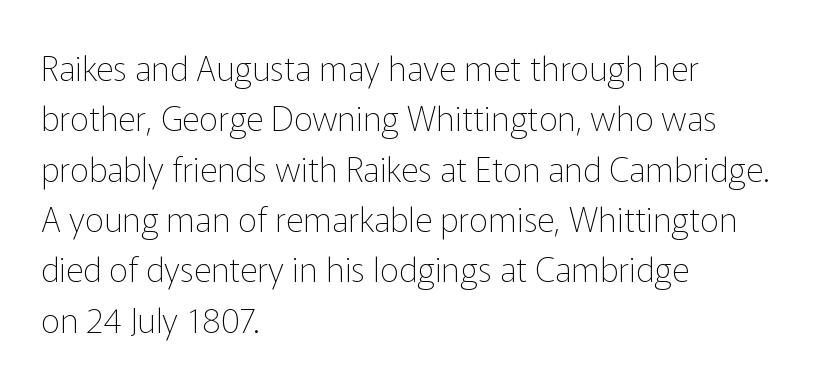
Q: Is the text bold? A: No.
Q: Is the text italic (slanted)? A: No, it is upright.
Q: Is the typeface a serif or a sans-serif typeface? A: Sans-serif.
Q: Is the text underlined? A: No.
Q: How is the paragraph aligned? A: Left-aligned.
Q: Is the spacing between letters normal or unusually wide? A: Normal.
Q: Is the spacing between lines tight, normal or loose? A: Normal.
Q: Width (condensed, normal, or wide)? A: Normal.
Q: Stroke contrast? A: Low.
Q: x-height? A: Medium.
Q: Monospaced? A: No.
